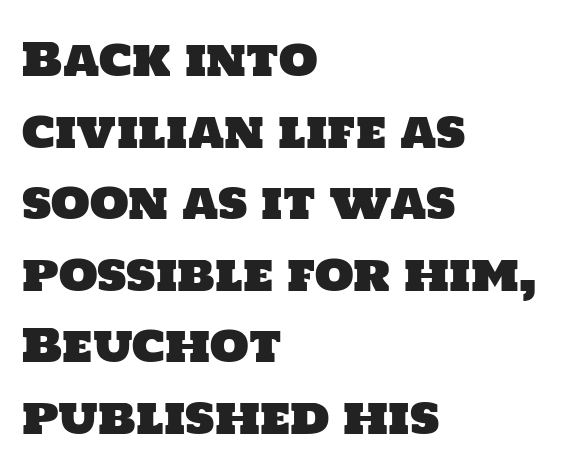
Leading: standard. Font category for this specimen: sans-serif. The letterforms sit shoulder to shoulder at normal distance. The strip under each line holds only bare page. Think of a printed novel: that variable character pitch is what you see here.
